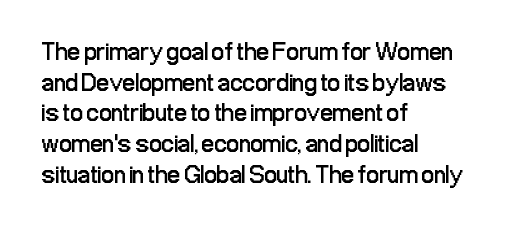
Q: Is the text bold? A: No.
Q: Is the text italic (slanted)? A: No, it is upright.
Q: Is the text underlined? A: No.
Q: How is the paragraph aligned? A: Left-aligned.
Q: Is the spacing between letters normal or unusually wide? A: Normal.
